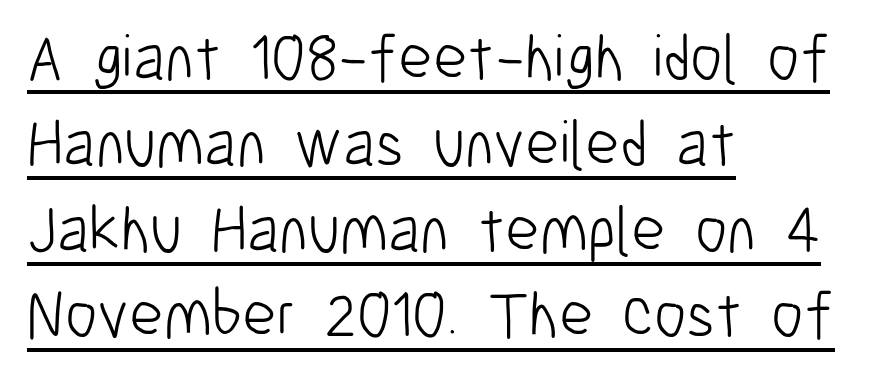
Q: Is the text bold? A: No.
Q: Is the text italic (slanted)? A: No, it is upright.
Q: Is the typeface a serif or a sans-serif typeface? A: Sans-serif.
Q: Is the text underlined? A: Yes.
Q: How is the paragraph aligned? A: Left-aligned.
Q: Is the spacing between letters normal or unusually wide? A: Normal.
Q: Is the spacing between lines tight, normal or loose? A: Normal.
Q: Width (condensed, normal, or wide)? A: Condensed.
Q: Stroke contrast? A: Low.
Q: x-height? A: Medium.
Q: Monospaced? A: No.
